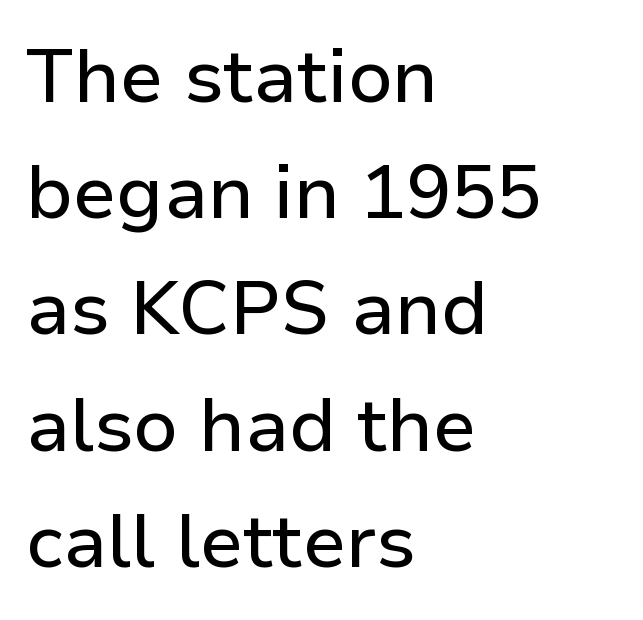
{"serif": "no", "italic": "no", "width": "normal", "stroke_contrast": "low", "x_height": "medium", "monospaced": "no", "underline": "no", "align": "left", "line_spacing": "normal", "line_spacing_ratio": 1.55, "letter_spacing": "normal", "letter_spacing_em": 0.0, "glyph_px": 75}
